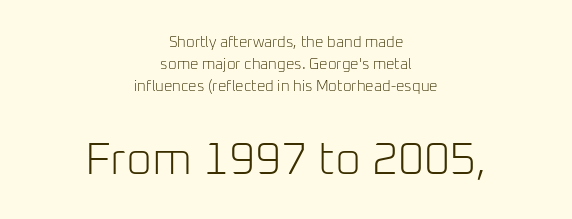
The typeface chosen for these lines omits serifs. The face used here is proportionally spaced, like ordinary book or web type. Any mark beneath the type? The region is blank. Is the block centered? Yes — each line is placed symmetrically about the middle. Regarding leading, the lines here are spaced in the standard way. Posture: upright roman.
